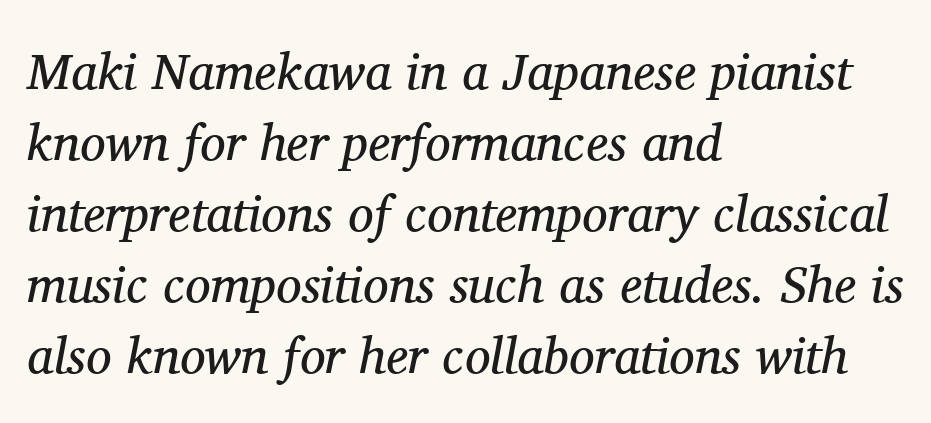
The image shows 51 px regular-weight serif type, italic (leaning right); set left-aligned, normal line spacing (1.39x), normal letter spacing, not underlined; medium stroke contrast and a medium x-height.
